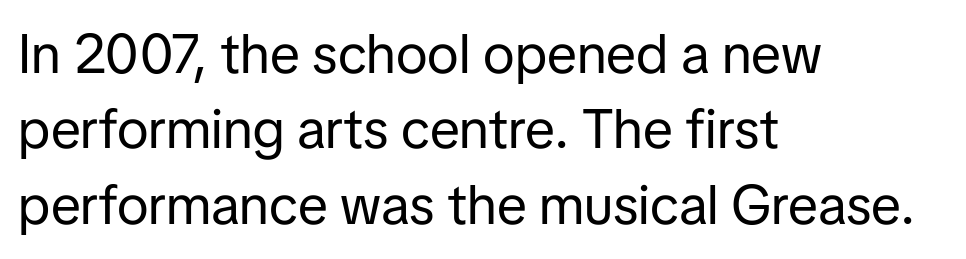
The string is rendered with underlining switched off. The characters display no serif detailing; their extremities are plain. Words appear dense and cohesive because spacing is normal. How would I describe the line gaps? Plain and ordinary.
